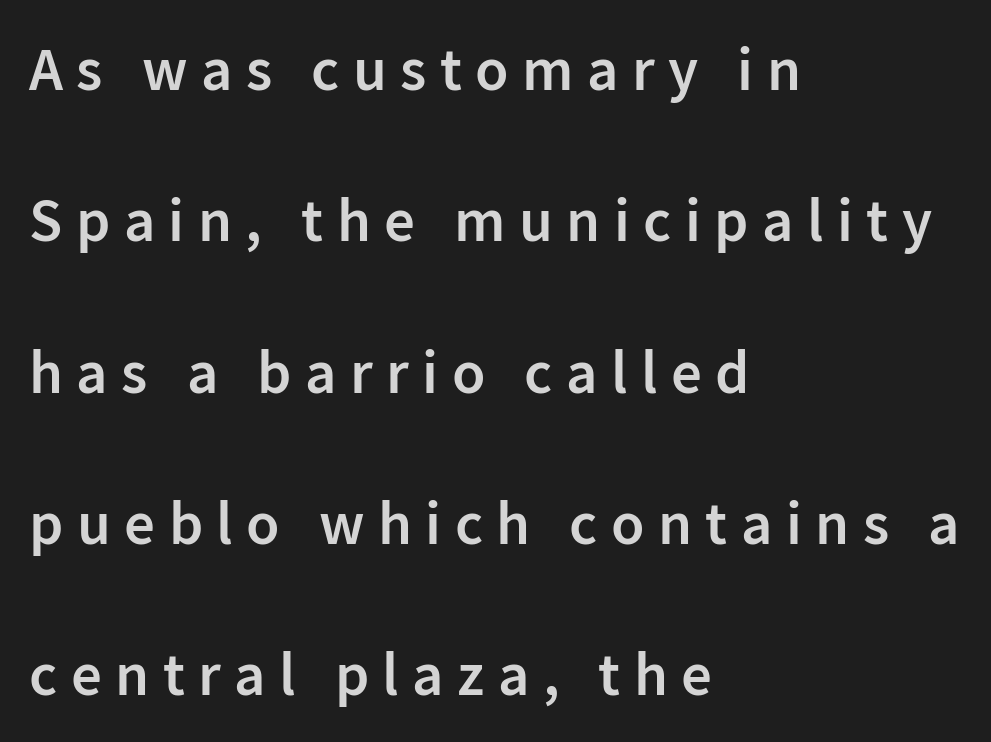
Looks like regular typesetting: each glyph gets only the width it needs. Leftover space on each line is placed entirely after the last word. Ascenders rise straight up at ninety degrees. Is there much room between lines? Yes — plenty of vertical air separates them. Notice the strokes are somewhat thickened but not fully heavy: this is a semibold.
